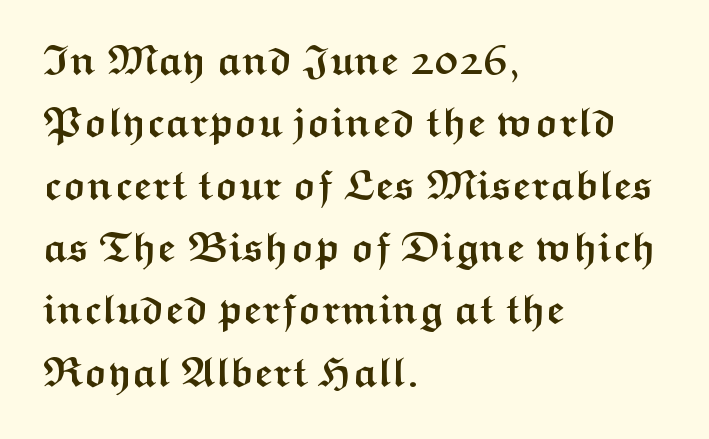
The image shows 41 px semibold, wide sans-serif type, upright; set left-aligned, normal line spacing (1.52x), normal letter spacing, not underlined; medium stroke contrast and a medium x-height.
